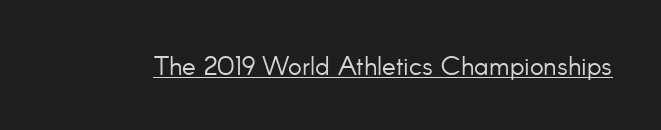
{"italic": "no", "bold": "no", "underline": "yes", "letter_spacing": "normal", "letter_spacing_em": 0.0, "glyph_px": 26}
